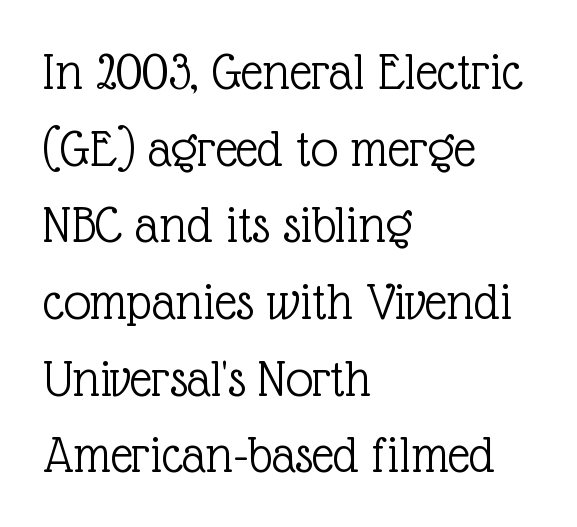
{"serif": "yes", "italic": "no", "bold": "no", "weight": "light", "width": "normal", "x_height": "medium", "monospaced": "no", "underline": "no", "align": "left", "line_spacing": "normal", "line_spacing_ratio": 1.42, "letter_spacing": "normal", "letter_spacing_em": 0.0, "glyph_px": 54}
